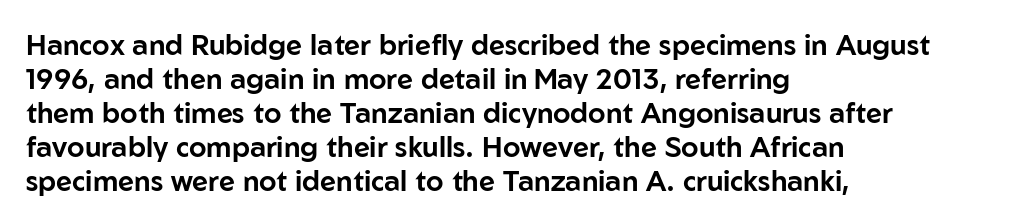
{"serif": "no", "italic": "no", "width": "normal", "stroke_contrast": "low", "x_height": "medium", "monospaced": "no", "underline": "no", "align": "left", "line_spacing_ratio": 1.21, "letter_spacing": "normal", "letter_spacing_em": 0.0, "glyph_px": 28}
